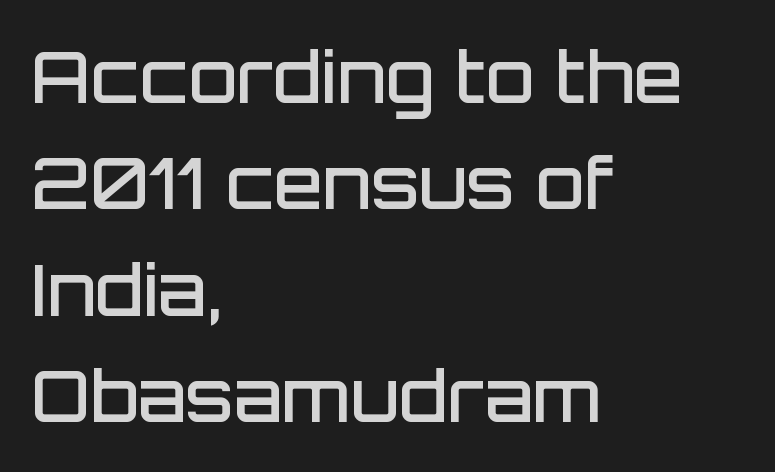
The image shows 71 px semibold sans-serif type, upright; set left-aligned, normal line spacing (1.5x), normal letter spacing, not underlined; low stroke contrast and a large x-height.
